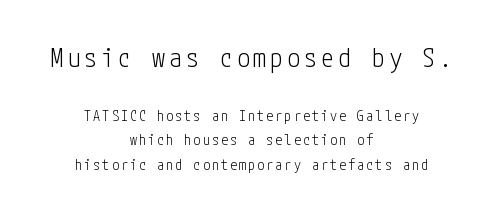
Q: Is the text bold? A: No.
Q: Is the text italic (slanted)? A: No, it is upright.
Q: Is the text underlined? A: No.
Q: How is the paragraph aligned? A: Centered.
Q: Which block of text is set in a larger size, the first (top) or the second (bottom)? A: The first (top) one.
